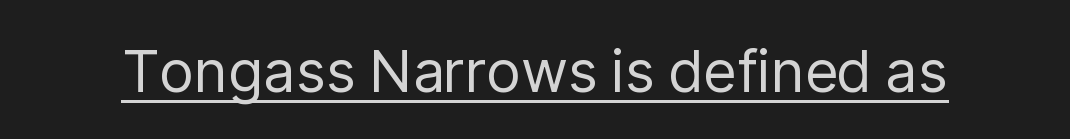
The image shows 58 px regular-weight sans-serif type, upright; set normal letter spacing, underlined; low stroke contrast and a medium x-height.
